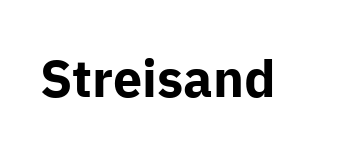
Q: Is the text bold? A: Yes.
Q: Is the text italic (slanted)? A: No, it is upright.
Q: Is the typeface a serif or a sans-serif typeface? A: Sans-serif.
Q: Is the text underlined? A: No.
Q: Is the spacing between letters normal or unusually wide? A: Normal.
Q: Width (condensed, normal, or wide)? A: Normal.
Q: Stroke contrast? A: Low.
Q: x-height? A: Medium.
Q: Monospaced? A: No.
